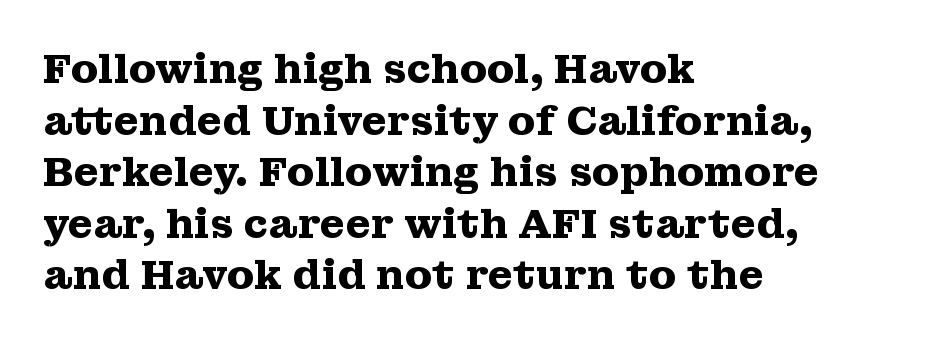
Posture: straight, roman, zero tilt. As a designer I'd log this as weight 700, bold. The letterforms sit shoulder to shoulder at normal distance. These lines sit exactly where default settings would place them. Note the varied advance widths — an 'i' is clearly narrower than an 'm'. Does the type have serifs? Yes, each stem ends in a small foot.
